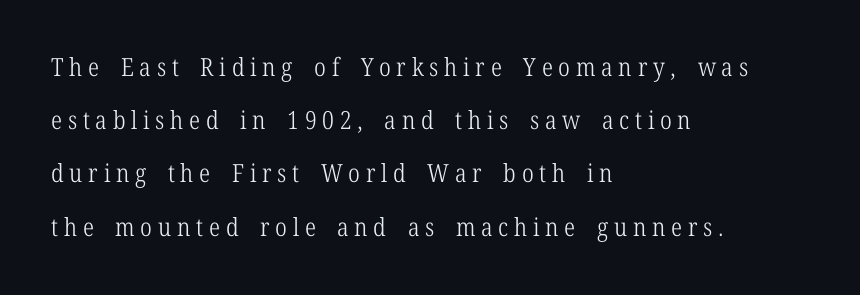
This sample uses an upright cut, with every glyph sitting square on the baseline. These glyphs show unthickened strokes, regular width or finer. Check the space under the baseline: it is left empty. Horizontal alignment here is leftward, the default for most running prose. Characters follow at a spacing far wider than the type designer built in. Vertically, the passage feels expansive, rows floating well apart.
